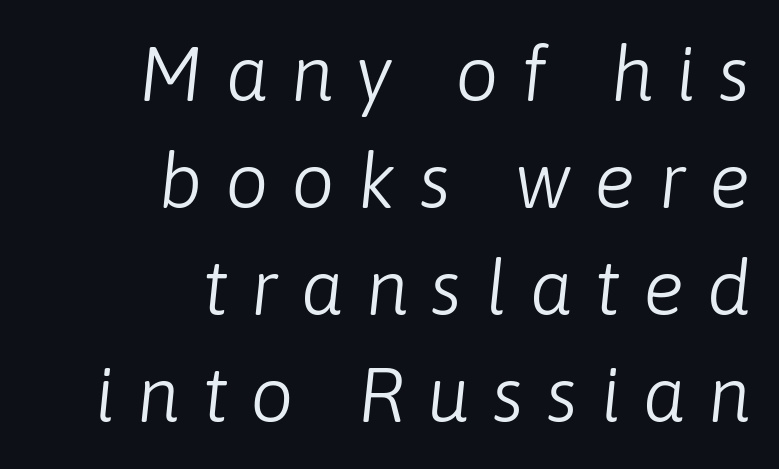
The image shows 77 px light type, italic (leaning right); set right-aligned, normal line spacing (1.39x), unusually wide letter spacing (+0.29 em), not underlined; low stroke contrast and a medium x-height.
